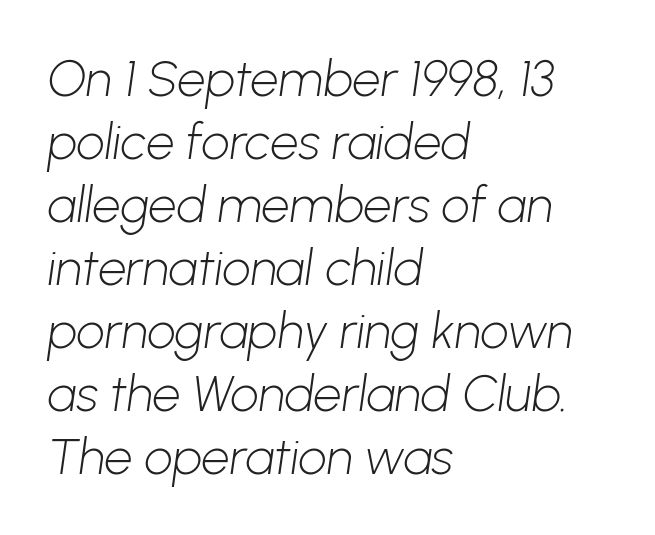
The image shows 50 px light sans-serif type; set left-aligned, normal line spacing (1.26x), normal letter spacing, not underlined; low stroke contrast and a medium x-height.
